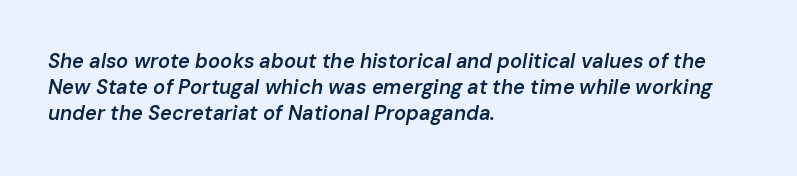
{"italic": "yes", "lean": "right", "slant_degrees": 10, "bold": "semi", "underline": "no", "align": "left", "line_spacing": "normal", "line_spacing_ratio": 1.31, "letter_spacing": "normal", "letter_spacing_em": 0.0, "glyph_px": 20}
